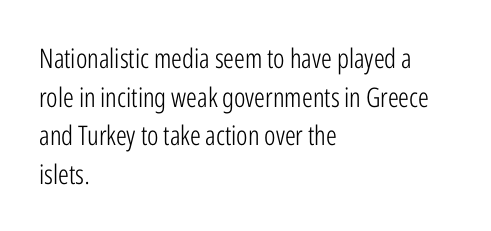
Q: Is the text bold? A: No.
Q: Is the text italic (slanted)? A: No, it is upright.
Q: Is the text underlined? A: No.
Q: How is the paragraph aligned? A: Left-aligned.
Q: Is the spacing between letters normal or unusually wide? A: Normal.
Q: Is the spacing between lines tight, normal or loose? A: Normal.
